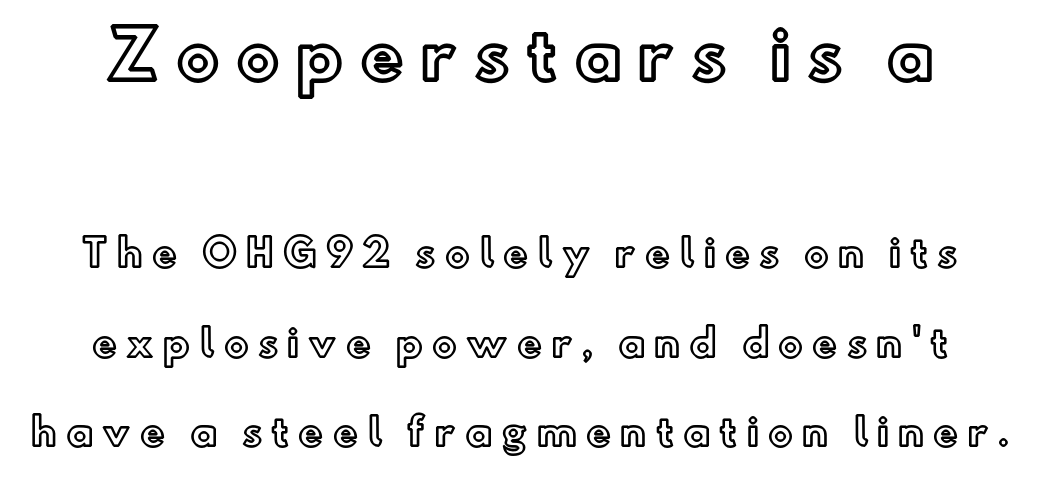
Q: Is the text italic (slanted)? A: No, it is upright.
Q: Is the text underlined? A: No.
Q: Is the spacing between letters normal or unusually wide? A: Unusually wide.
Q: Is the spacing between lines tight, normal or loose? A: Loose.
Q: Which block of text is set in a larger size, the first (top) or the second (bottom)? A: The first (top) one.
Q: Width (condensed, normal, or wide)? A: Normal.
Q: x-height? A: Small.
Q: Monospaced? A: No.
